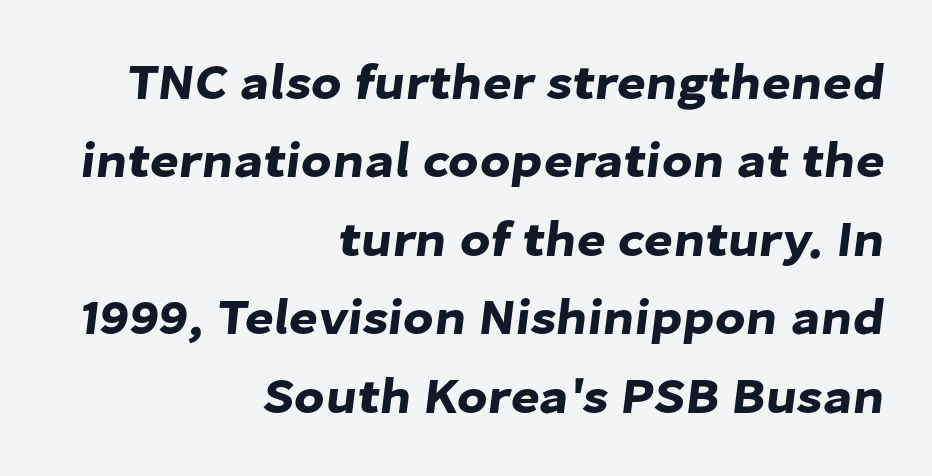
The typeface chosen for these lines omits serifs. Looks like regular typesetting: each glyph gets only the width it needs. Has an underline been added? It has not. The text block is weighted toward the right margin, trailing off unevenly leftward.
